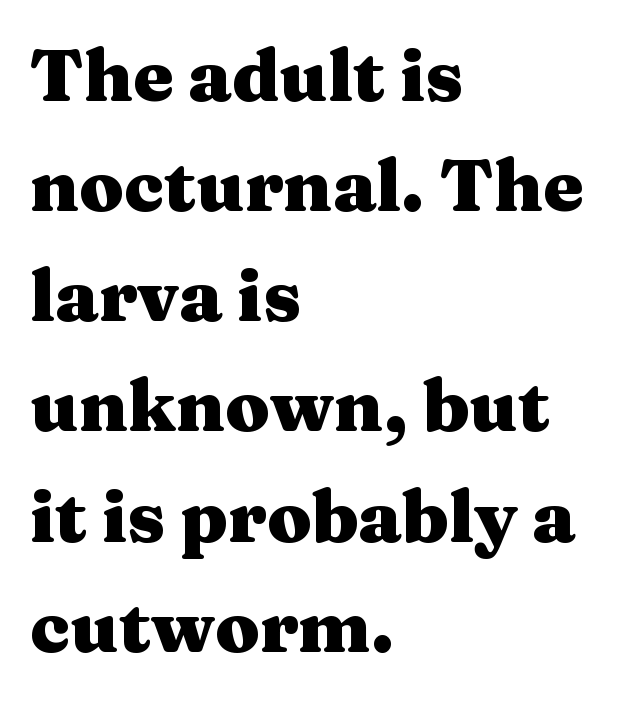
Inter-character spacing is left at the font's built-in metrics. The designer left line spacing at the default. Caption: bold face, heavy strokes. Line beginnings align vertically; line endings do not. Proportional: the letters do not fall into vertical columns. Unlike italic type, these characters show no tilt at all.
